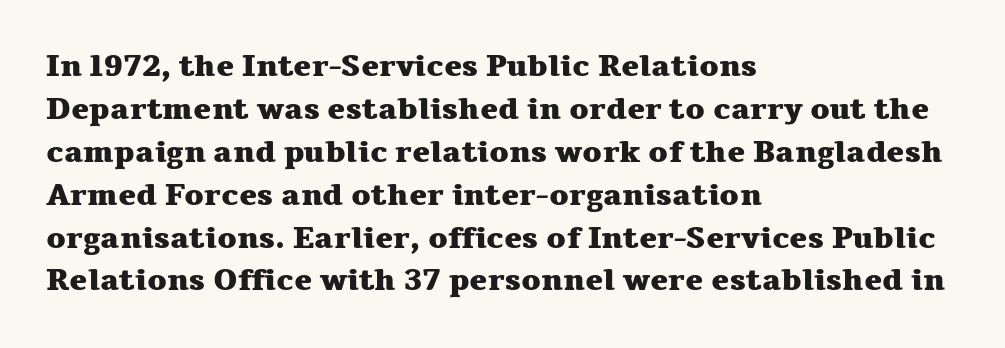
{"serif": "yes", "italic": "no", "bold": "yes", "weight": "heavy", "width": "wide", "stroke_contrast": "medium", "x_height": "medium", "monospaced": "no", "underline": "no", "align": "left", "line_spacing": "normal", "line_spacing_ratio": 1.43, "letter_spacing": "normal", "letter_spacing_em": 0.0, "glyph_px": 30}
